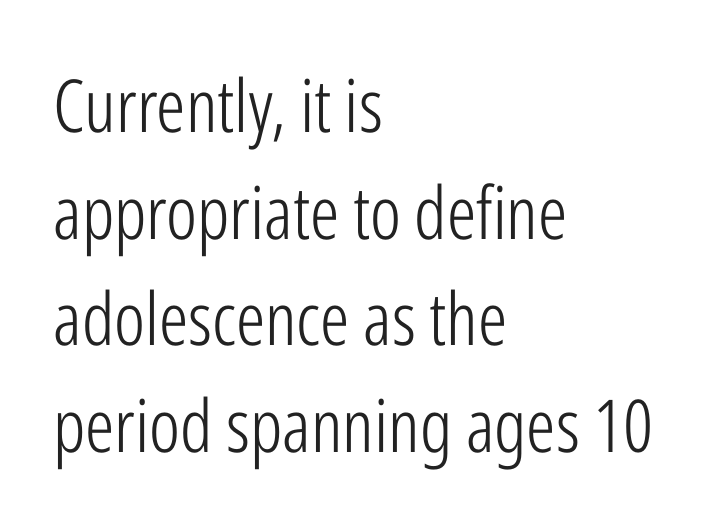
Q: Is the text bold? A: No.
Q: Is the text italic (slanted)? A: No, it is upright.
Q: Is the typeface a serif or a sans-serif typeface? A: Sans-serif.
Q: Is the text underlined? A: No.
Q: How is the paragraph aligned? A: Left-aligned.
Q: Is the spacing between letters normal or unusually wide? A: Normal.
Q: Is the spacing between lines tight, normal or loose? A: Normal.
Q: Width (condensed, normal, or wide)? A: Condensed.
Q: Stroke contrast? A: Low.
Q: x-height? A: Medium.
Q: Monospaced? A: No.
